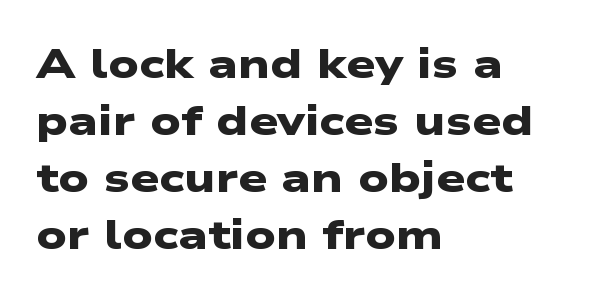
{"serif": "no", "bold": "yes", "weight": "heavy", "width": "wide", "stroke_contrast": "low", "x_height": "medium", "monospaced": "no", "underline": "no", "align": "left", "line_spacing": "normal", "line_spacing_ratio": 1.39, "letter_spacing": "normal", "letter_spacing_em": 0.0, "glyph_px": 41}
